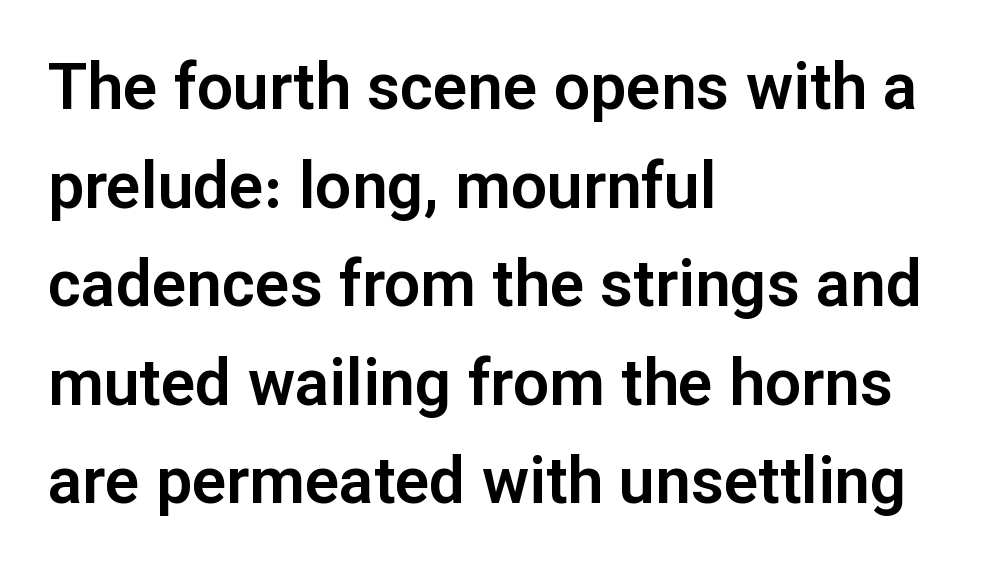
Q: Is the text italic (slanted)? A: No, it is upright.
Q: Is the typeface a serif or a sans-serif typeface? A: Sans-serif.
Q: Is the text underlined? A: No.
Q: How is the paragraph aligned? A: Left-aligned.
Q: Is the spacing between letters normal or unusually wide? A: Normal.
Q: Is the spacing between lines tight, normal or loose? A: Normal.
Q: Width (condensed, normal, or wide)? A: Normal.
Q: Stroke contrast? A: Low.
Q: x-height? A: Medium.
Q: Monospaced? A: No.
